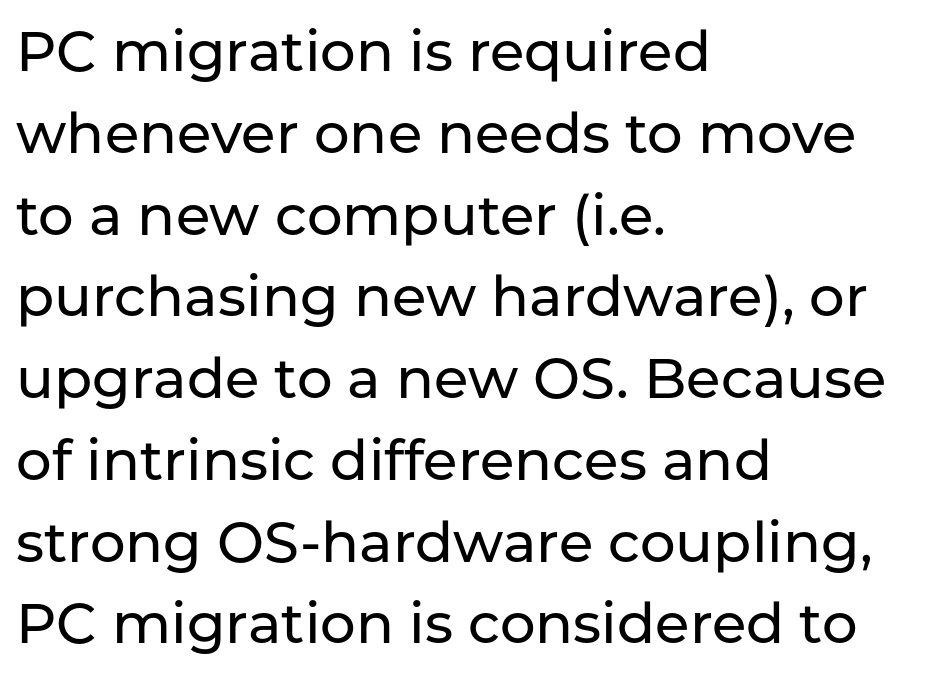
Q: Is the text italic (slanted)? A: No, it is upright.
Q: Is the typeface a serif or a sans-serif typeface? A: Sans-serif.
Q: Is the text underlined? A: No.
Q: How is the paragraph aligned? A: Left-aligned.
Q: Is the spacing between letters normal or unusually wide? A: Normal.
Q: Is the spacing between lines tight, normal or loose? A: Normal.
Q: Width (condensed, normal, or wide)? A: Normal.
Q: Stroke contrast? A: Low.
Q: x-height? A: Medium.
Q: Monospaced? A: No.
